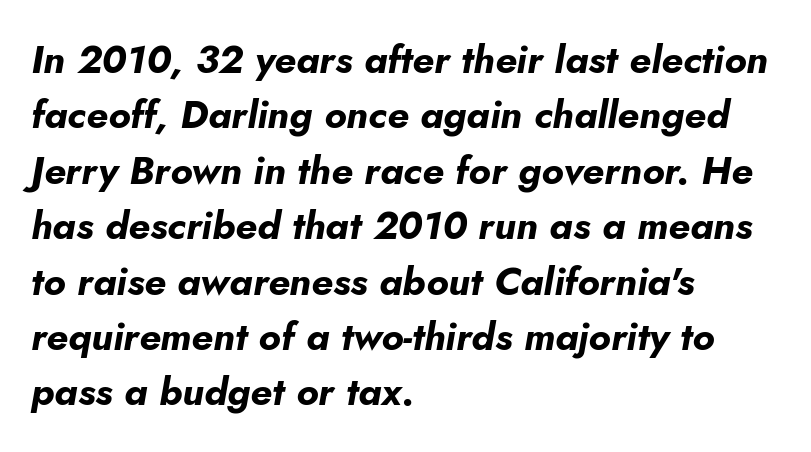
The image shows 39 px bold type, italic (leaning right); set left-aligned, normal line spacing (1.42x), normal letter spacing, not underlined; low stroke contrast and a small x-height.
